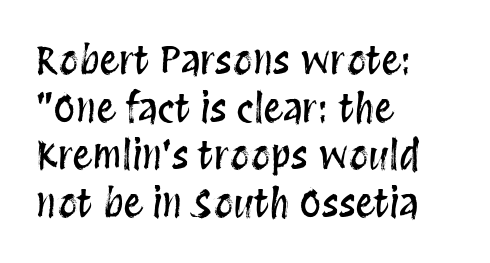
The image shows 39 px condensed type, upright; set left-aligned, line spacing 1.22x, normal letter spacing, not underlined; medium stroke contrast and a large x-height.
